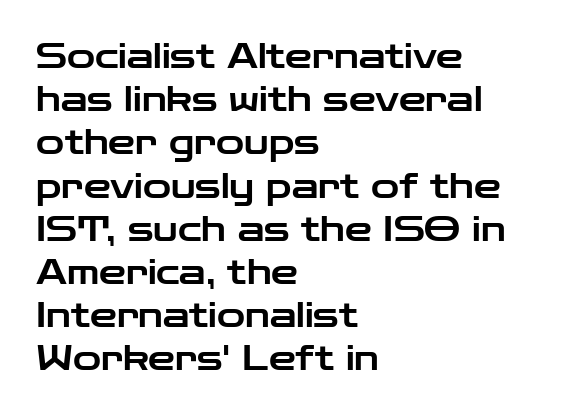
Q: Is the text italic (slanted)? A: No, it is upright.
Q: Is the typeface a serif or a sans-serif typeface? A: Sans-serif.
Q: Is the text underlined? A: No.
Q: How is the paragraph aligned? A: Left-aligned.
Q: Is the spacing between letters normal or unusually wide? A: Normal.
Q: Is the spacing between lines tight, normal or loose? A: Normal.
Q: Width (condensed, normal, or wide)? A: Wide.
Q: Stroke contrast? A: Low.
Q: x-height? A: Medium.
Q: Monospaced? A: No.
